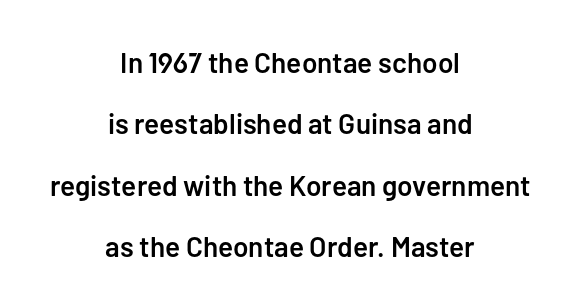
Q: Is the text bold? A: Semi-bold.
Q: Is the text italic (slanted)? A: No, it is upright.
Q: Is the typeface a serif or a sans-serif typeface? A: Sans-serif.
Q: Is the text underlined? A: No.
Q: How is the paragraph aligned? A: Centered.
Q: Is the spacing between letters normal or unusually wide? A: Normal.
Q: Is the spacing between lines tight, normal or loose? A: Loose.
Q: Width (condensed, normal, or wide)? A: Normal.
Q: Stroke contrast? A: Low.
Q: x-height? A: Medium.
Q: Monospaced? A: No.
